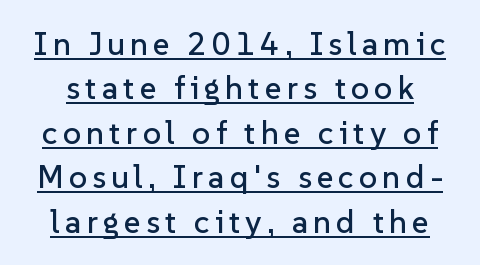
{"serif": "no", "italic": "no", "width": "normal", "stroke_contrast": "low", "x_height": "medium", "monospaced": "no", "underline": "yes", "line_spacing": "normal", "line_spacing_ratio": 1.39, "glyph_px": 32}
